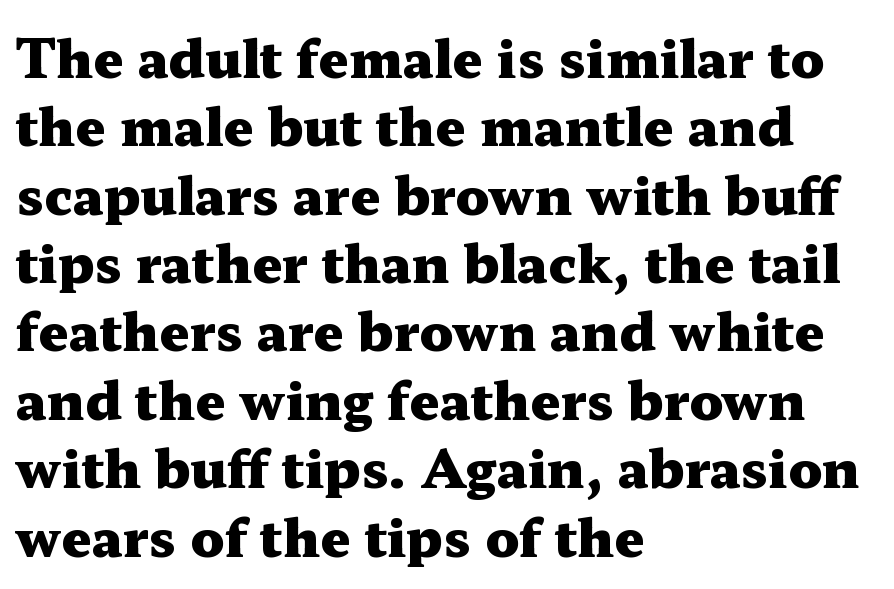
Alignment: flush left. This sample uses an upright cut, with every glyph sitting square on the baseline. Is the letter spacing exaggerated? No — it looks like the ordinary default. Look at the bottom of the vertical strokes: they flare into serifs here.
